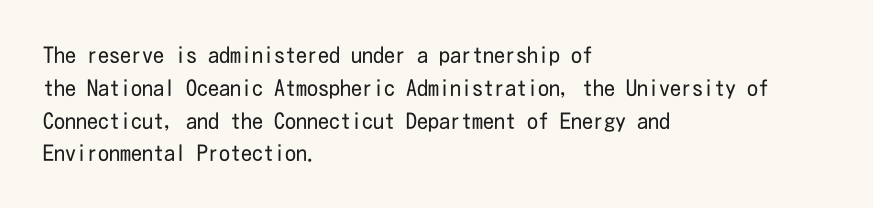
The image shows 22 px text type, upright; set left-aligned, normal line spacing (1.49x), normal letter spacing, not underlined.
